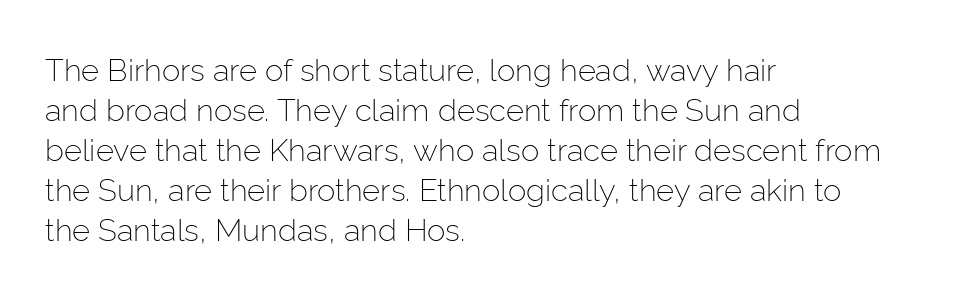
Q: Is the text bold? A: No.
Q: Is the text italic (slanted)? A: No, it is upright.
Q: Is the typeface a serif or a sans-serif typeface? A: Sans-serif.
Q: Is the text underlined? A: No.
Q: How is the paragraph aligned? A: Left-aligned.
Q: Is the spacing between letters normal or unusually wide? A: Normal.
Q: Is the spacing between lines tight, normal or loose? A: Normal.
Q: Width (condensed, normal, or wide)? A: Normal.
Q: Stroke contrast? A: Low.
Q: x-height? A: Medium.
Q: Monospaced? A: No.
